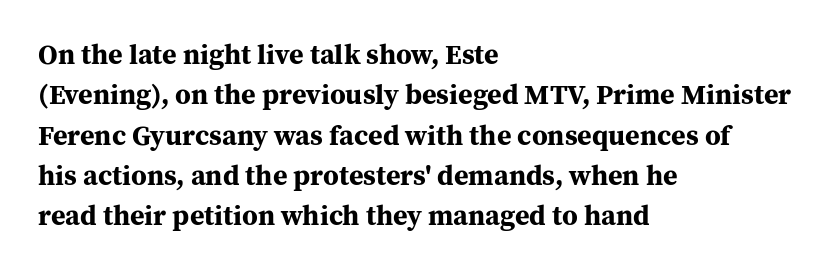
The image shows 28 px bold serif type, upright; set left-aligned, normal line spacing (1.44x), normal letter spacing, not underlined; medium stroke contrast and a medium x-height.
